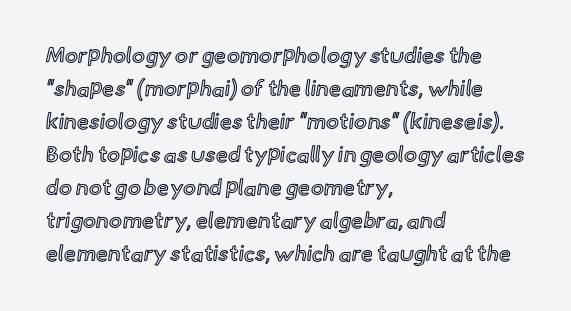
A clean baseline with only descenders dipping below it. Standard letterfit; no display-style spreading of the glyphs. Notice how descenders clear the ascenders below comfortably — that's standard leading. Does the copy run flush right? No — it runs flush left.
